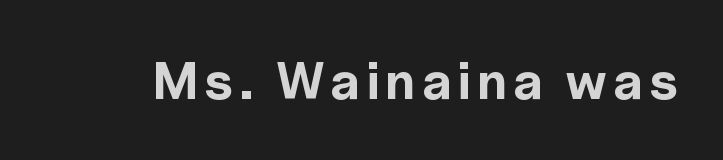
{"serif": "no", "italic": "no", "bold": "yes", "weight": "bold", "width": "normal", "x_height": "medium", "monospaced": "no", "underline": "no", "glyph_px": 53}
